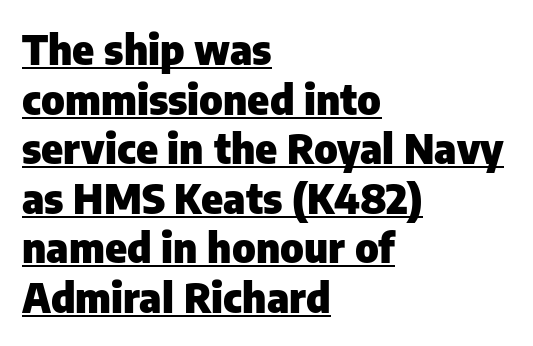
Q: Is the text bold? A: Yes.
Q: Is the text italic (slanted)? A: No, it is upright.
Q: Is the typeface a serif or a sans-serif typeface? A: Sans-serif.
Q: Is the text underlined? A: Yes.
Q: How is the paragraph aligned? A: Left-aligned.
Q: Is the spacing between letters normal or unusually wide? A: Normal.
Q: Width (condensed, normal, or wide)? A: Normal.
Q: Stroke contrast? A: Low.
Q: x-height? A: Medium.
Q: Monospaced? A: No.
